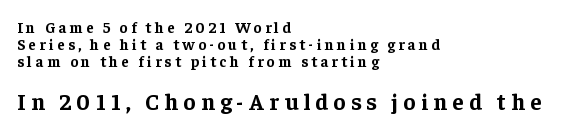
Size hierarchy here favors the trailing block over the leading one. The area under the type is left untouched. These lines are set flush left with a ragged right edge. If you drew a line through each stem, it would be perfectly vertical. The typesetting leans heavy: a genuine bold. There is plenty of visible air inserted between adjacent glyphs.
